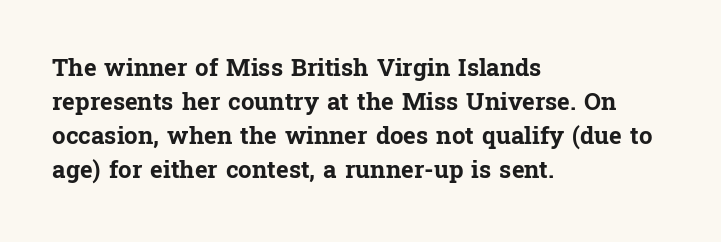
The image shows 24 px bold type, upright; set left-aligned, normal line spacing (1.41x), normal letter spacing, not underlined.
